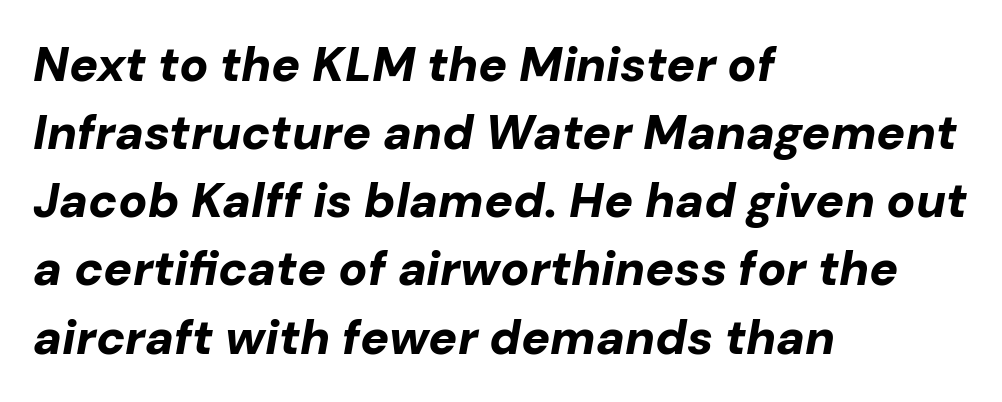
{"italic": "yes", "lean": "right", "slant_degrees": 10, "bold": "yes", "weight": "bold", "width": "normal", "stroke_contrast": "low", "x_height": "medium", "monospaced": "no", "underline": "no", "align": "left", "line_spacing": "normal", "line_spacing_ratio": 1.42, "letter_spacing": "normal", "letter_spacing_em": 0.0, "glyph_px": 48}
